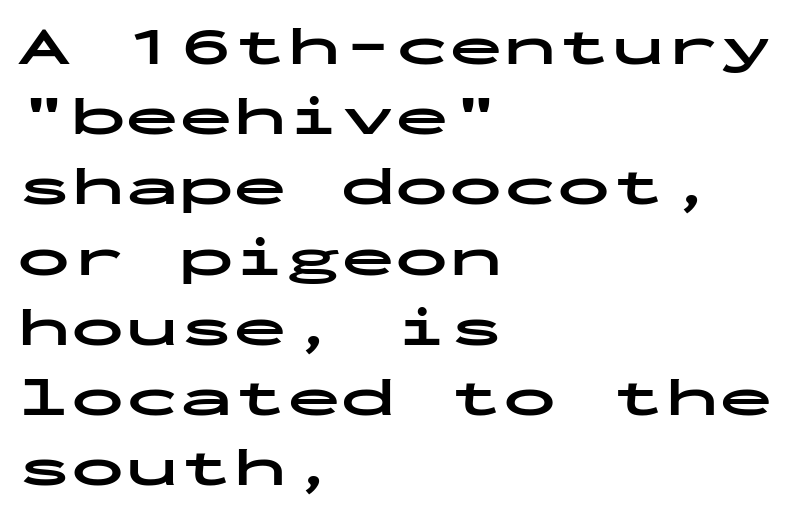
Q: Is the text bold? A: Yes.
Q: Is the text italic (slanted)? A: No, it is upright.
Q: Is the typeface a serif or a sans-serif typeface? A: Sans-serif.
Q: Is the text underlined? A: No.
Q: How is the paragraph aligned? A: Left-aligned.
Q: Is the spacing between letters normal or unusually wide? A: Normal.
Q: Is the spacing between lines tight, normal or loose? A: Normal.
Q: Width (condensed, normal, or wide)? A: Wide.
Q: Stroke contrast? A: Low.
Q: x-height? A: Medium.
Q: Monospaced? A: Yes.
